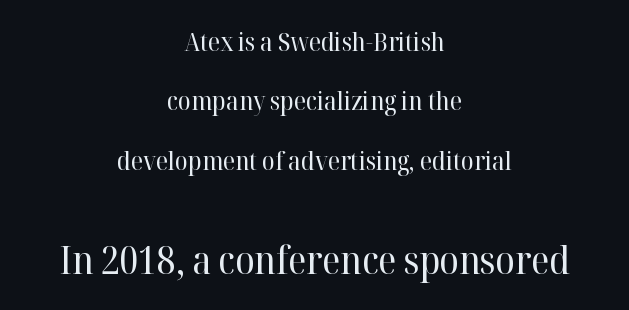
Q: Is the text bold? A: No.
Q: Is the text italic (slanted)? A: No, it is upright.
Q: Is the typeface a serif or a sans-serif typeface? A: Serif.
Q: Is the text underlined? A: No.
Q: How is the paragraph aligned? A: Centered.
Q: Is the spacing between letters normal or unusually wide? A: Normal.
Q: Is the spacing between lines tight, normal or loose? A: Loose.
Q: Which block of text is set in a larger size, the first (top) or the second (bottom)? A: The second (bottom) one.
Q: Width (condensed, normal, or wide)? A: Normal.
Q: Stroke contrast? A: High.
Q: x-height? A: Medium.
Q: Monospaced? A: No.
